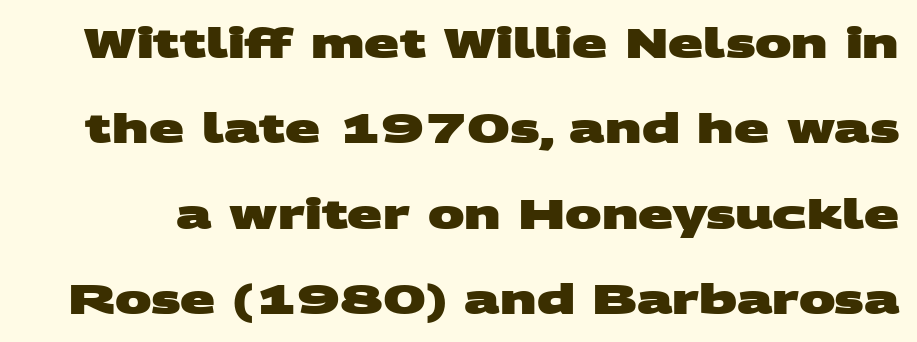
The image shows 41 px heavy, wide sans-serif type; set loose line spacing (2.08x), normal letter spacing, not underlined; medium stroke contrast and a large x-height.
